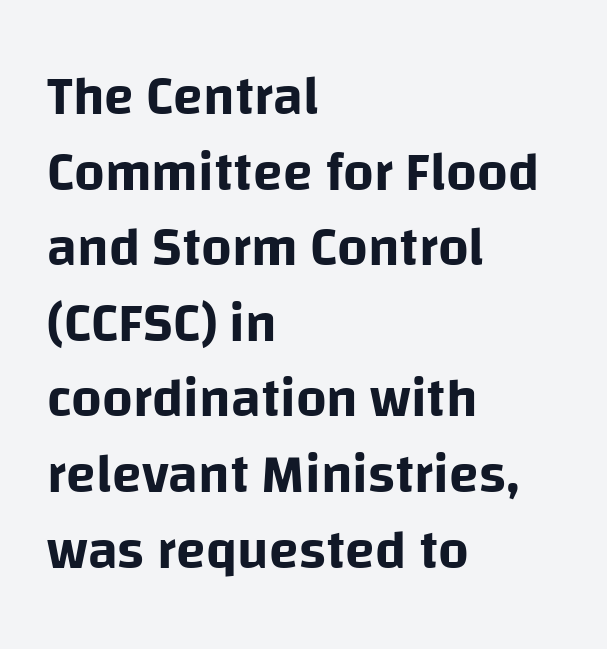
The image shows 54 px sans-serif type, upright; set left-aligned, normal line spacing (1.4x), normal letter spacing, not underlined; low stroke contrast and a large x-height.
